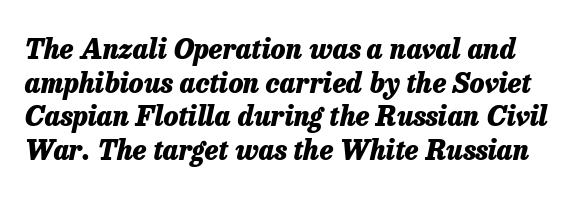
The image shows 27 px bold type, italic (leaning right); set normal line spacing (1.25x), normal letter spacing, not underlined.
